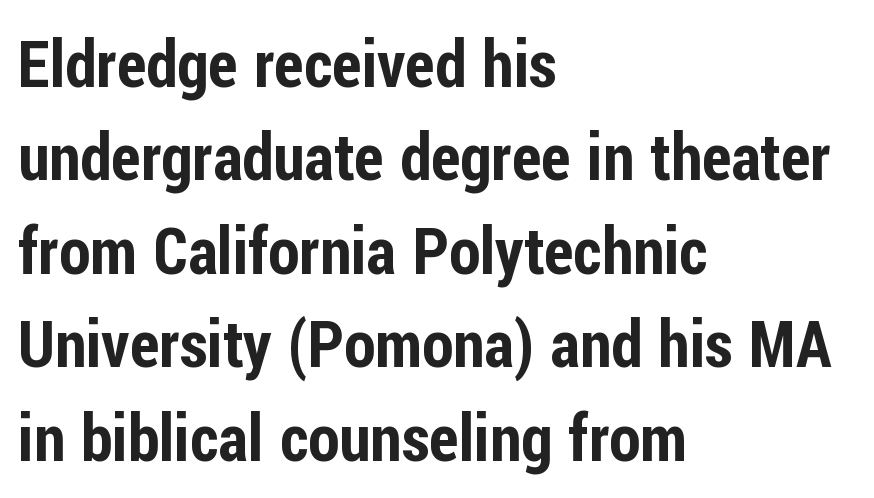
To sum up the face: it is a sans, with no serifs. Each letter keeps its own natural width here, so spacing adapts to shape. The lettering stays uniformly vertical, giving the passage a roman look. Is there much room between lines? A standard amount, neither cramped nor airy.
